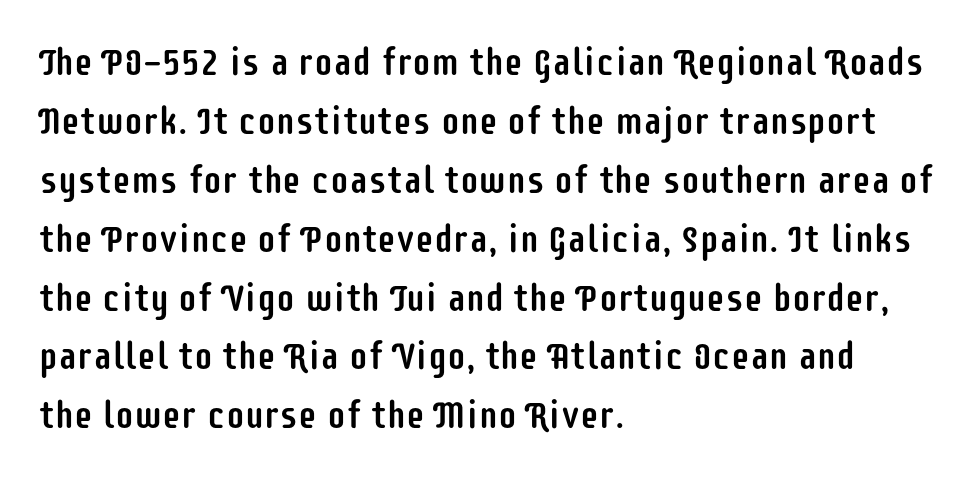
The image shows 38 px condensed sans-serif type, upright; set left-aligned, normal line spacing (1.55x), normal letter spacing, not underlined; low stroke contrast and a large x-height.
